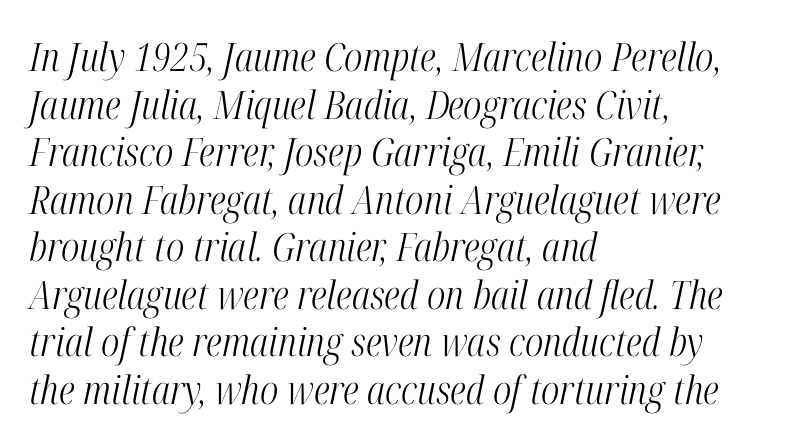
Q: Is the text bold? A: No.
Q: Is the text italic (slanted)? A: Yes, it leans right by about 12 degrees.
Q: Is the typeface a serif or a sans-serif typeface? A: Serif.
Q: Is the text underlined? A: No.
Q: How is the paragraph aligned? A: Left-aligned.
Q: Is the spacing between letters normal or unusually wide? A: Normal.
Q: Width (condensed, normal, or wide)? A: Condensed.
Q: Stroke contrast? A: High.
Q: x-height? A: Medium.
Q: Monospaced? A: No.
